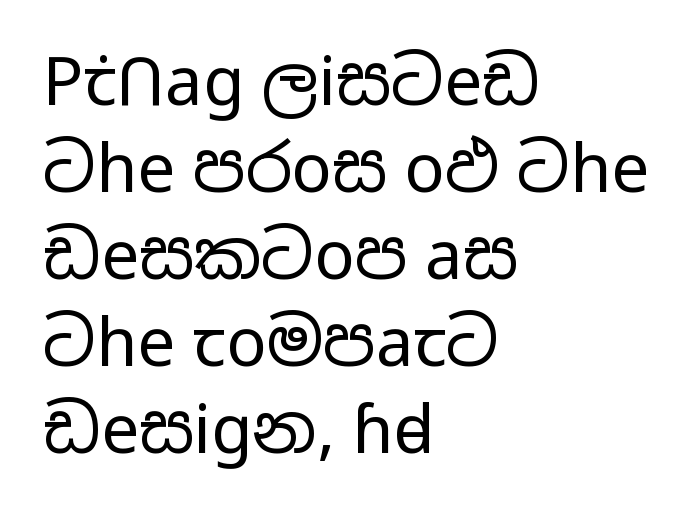
Q: Is the text bold? A: No.
Q: Is the text italic (slanted)? A: No, it is upright.
Q: Is the typeface a serif or a sans-serif typeface? A: Sans-serif.
Q: Is the text underlined? A: No.
Q: How is the paragraph aligned? A: Left-aligned.
Q: Is the spacing between letters normal or unusually wide? A: Normal.
Q: Is the spacing between lines tight, normal or loose? A: Normal.
Q: Width (condensed, normal, or wide)? A: Wide.
Q: Stroke contrast? A: Low.
Q: x-height? A: Medium.
Q: Monospaced? A: No.
